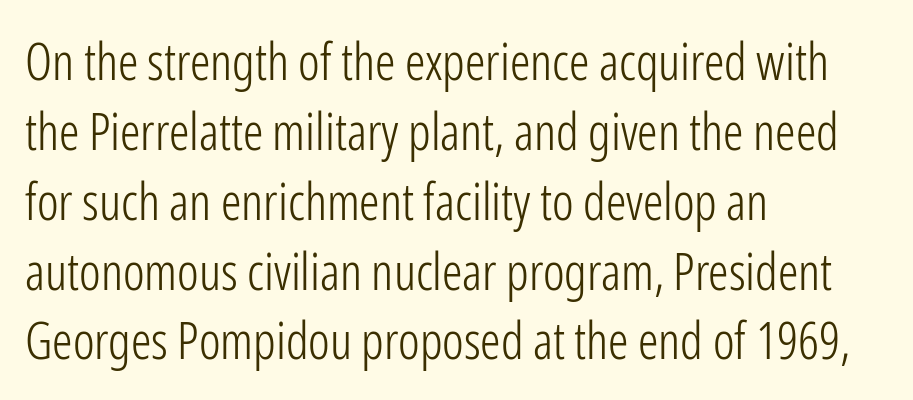
Only glyphs here, with clear space below each row. Students, note that the glyphs here touch the page at normal intervals. The line-height multiplier appears to be the usual default. The font's upright variant was chosen for this text. The rendering shows plain stroke endings on the letterforms — a sans-serif design. Weight: in the light-to-regular range.
